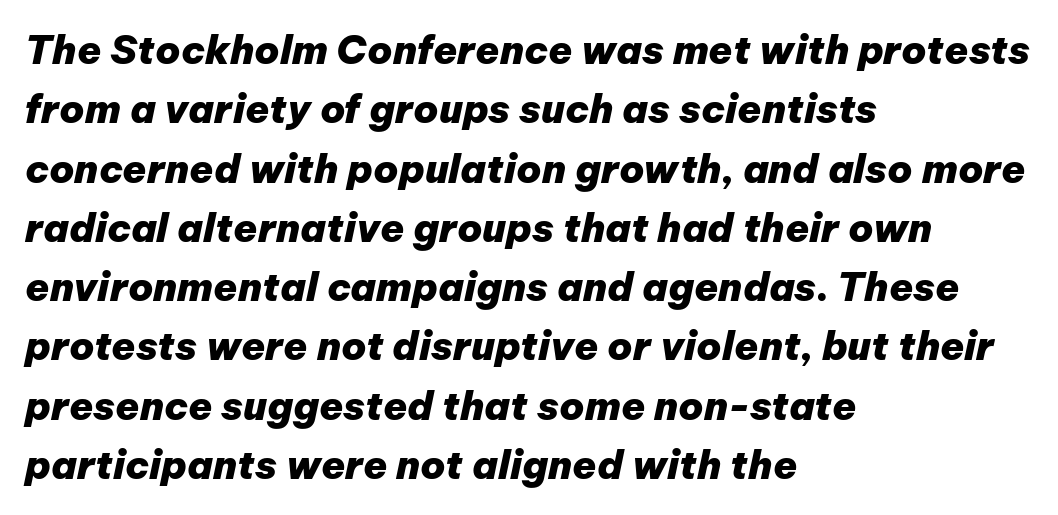
Q: Is the text bold? A: Yes.
Q: Is the text italic (slanted)? A: Yes, it leans right by about 12 degrees.
Q: Is the text underlined? A: No.
Q: How is the paragraph aligned? A: Left-aligned.
Q: Is the spacing between letters normal or unusually wide? A: Normal.
Q: Is the spacing between lines tight, normal or loose? A: Normal.
Q: Width (condensed, normal, or wide)? A: Normal.
Q: Stroke contrast? A: Low.
Q: x-height? A: Medium.
Q: Monospaced? A: No.
